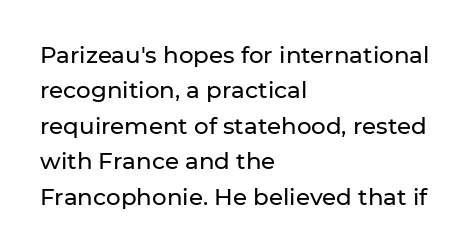
The image shows 23 px text type, upright; set left-aligned, normal line spacing (1.54x), normal letter spacing, not underlined.
